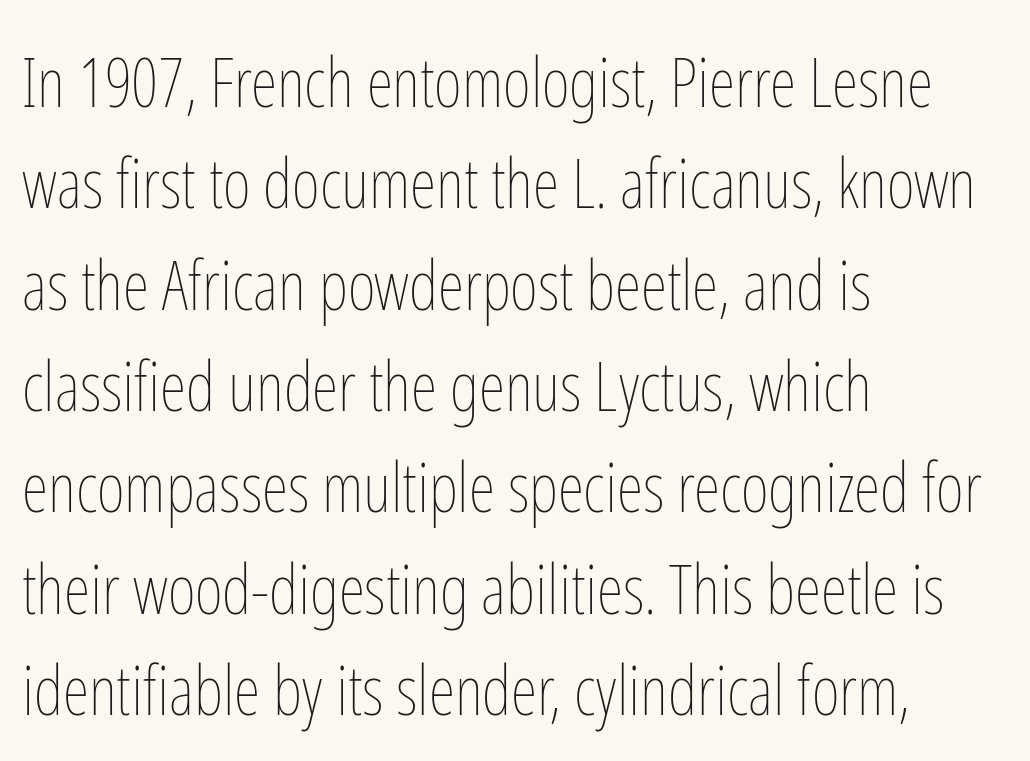
Q: Is the text bold? A: No.
Q: Is the text italic (slanted)? A: No, it is upright.
Q: Is the text underlined? A: No.
Q: How is the paragraph aligned? A: Left-aligned.
Q: Is the spacing between letters normal or unusually wide? A: Normal.
Q: Is the spacing between lines tight, normal or loose? A: Normal.
Q: Width (condensed, normal, or wide)? A: Condensed.
Q: Stroke contrast? A: Low.
Q: x-height? A: Medium.
Q: Monospaced? A: No.
